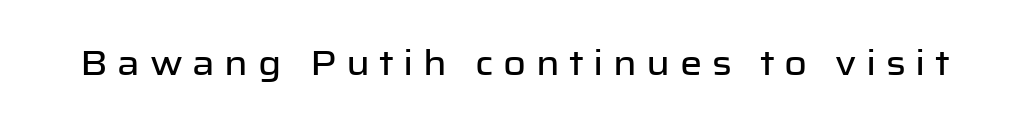
The image shows 35 px sans-serif type, upright; set unusually wide letter spacing (+0.27 em), not underlined; low stroke contrast and a medium x-height.
